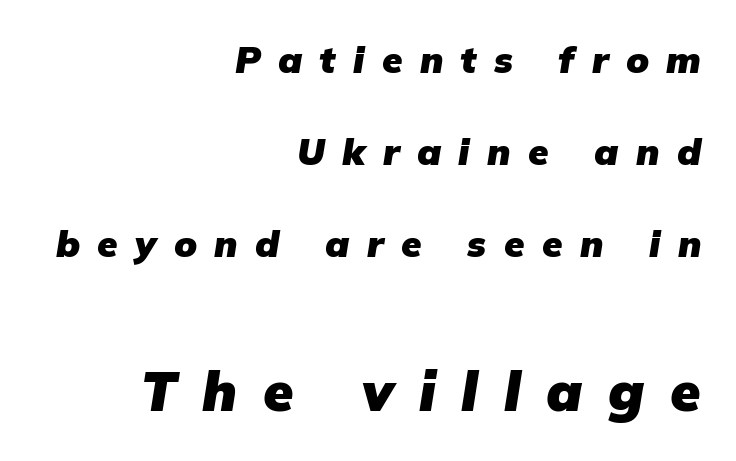
Q: Is the text bold? A: Yes.
Q: Is the text italic (slanted)? A: Yes, it leans right by about 9 degrees.
Q: Is the text underlined? A: No.
Q: How is the paragraph aligned? A: Right-aligned.
Q: Is the spacing between letters normal or unusually wide? A: Unusually wide.
Q: Is the spacing between lines tight, normal or loose? A: Loose.
Q: Which block of text is set in a larger size, the first (top) or the second (bottom)? A: The second (bottom) one.
Q: Width (condensed, normal, or wide)? A: Normal.
Q: Stroke contrast? A: Low.
Q: x-height? A: Medium.
Q: Monospaced? A: No.
